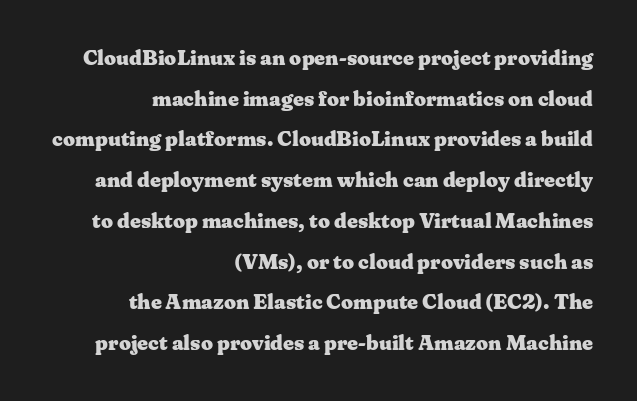
{"italic": "no", "bold": "yes", "underline": "no", "align": "right", "line_spacing": "loose", "line_spacing_ratio": 1.94, "letter_spacing": "normal", "letter_spacing_em": 0.0, "glyph_px": 21}
